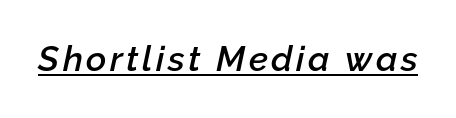
Q: Is the text bold? A: Semi-bold.
Q: Is the text italic (slanted)? A: Yes, it leans right by about 12 degrees.
Q: Is the text underlined? A: Yes.
Q: Width (condensed, normal, or wide)? A: Normal.
Q: Stroke contrast? A: Low.
Q: x-height? A: Medium.
Q: Monospaced? A: No.
